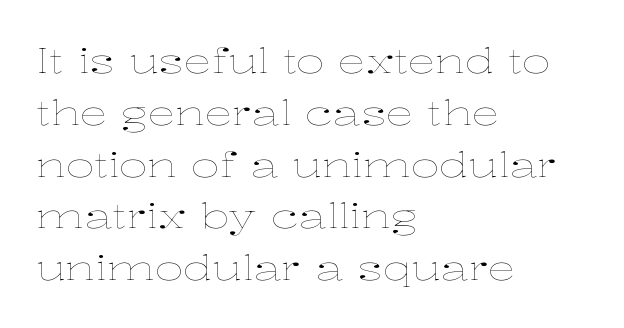
Line spacing here is normal. The specimen reads as upright at a glance. Each letter keeps its own natural width here, so spacing adapts to shape. Is the stroke heavy? The answer is a plain regular-or-lighter. Horizontally, the lines are justified to the leading edge only. Each word holds together tightly as a unit, with standard inter-letter gaps.
